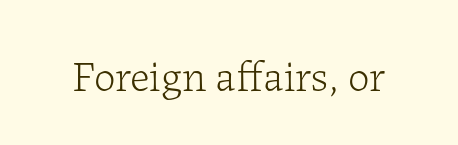
{"serif": "yes", "italic": "no", "bold": "no", "weight": "light", "width": "normal", "stroke_contrast": "low", "x_height": "medium", "monospaced": "no", "underline": "no", "letter_spacing": "normal", "letter_spacing_em": 0.0, "glyph_px": 43}
